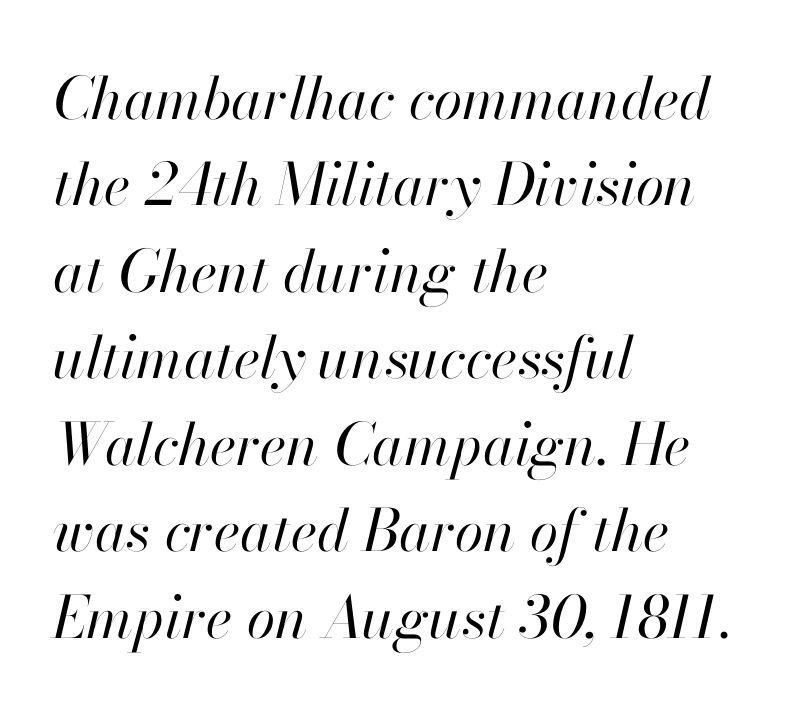
{"italic": "yes", "lean": "right", "slant_degrees": 13, "bold": "no", "weight": "regular", "width": "normal", "stroke_contrast": "high", "x_height": "small", "monospaced": "no", "underline": "no", "align": "left", "line_spacing": "normal", "line_spacing_ratio": 1.49, "letter_spacing": "normal", "letter_spacing_em": 0.0, "glyph_px": 58}
